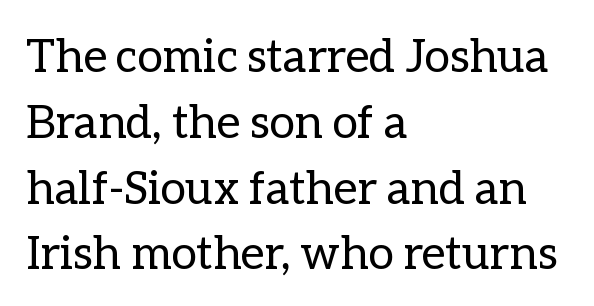
{"italic": "no", "bold": "no", "weight": "regular", "width": "normal", "stroke_contrast": "low", "x_height": "medium", "monospaced": "no", "underline": "no", "align": "left", "line_spacing": "normal", "line_spacing_ratio": 1.43, "letter_spacing": "normal", "letter_spacing_em": 0.0, "glyph_px": 46}
